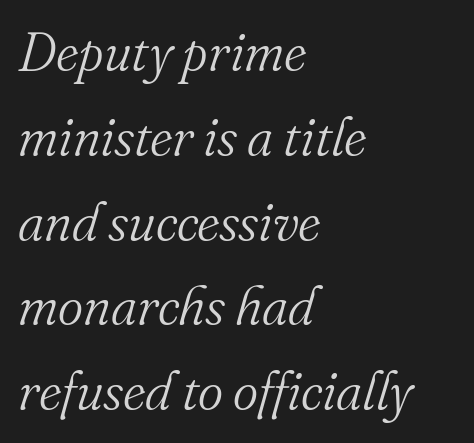
This rendering leaves character spacing at its baseline value. A typesetter would label this face a serif. The line-height multiplier appears to be the usual default. Stroke thickness stays within the range of a standard reading face or lighter. This rendering uses left alignment, leaving the right contour irregular.
